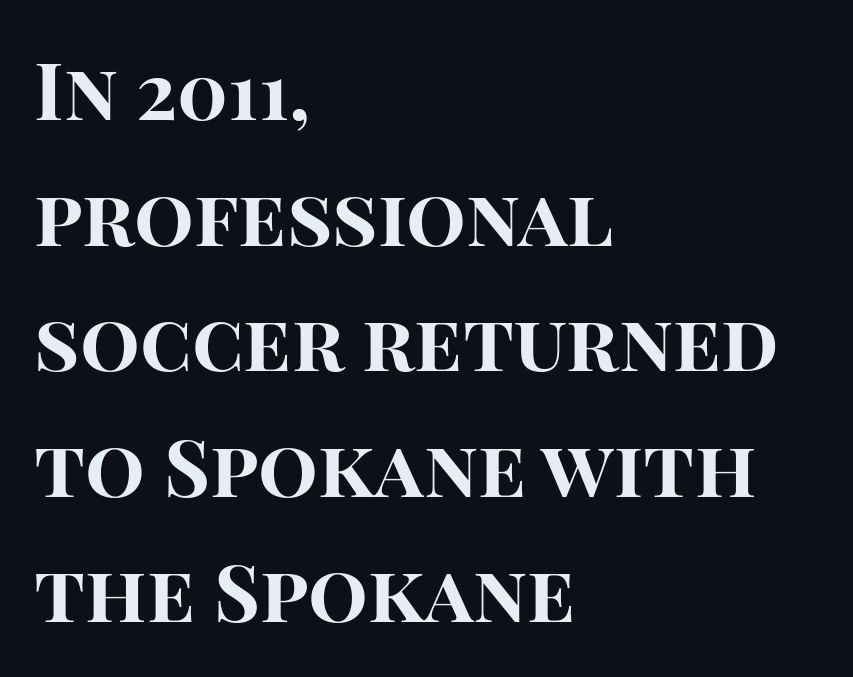
Q: Is the text bold? A: Yes.
Q: Is the text italic (slanted)? A: No, it is upright.
Q: Is the typeface a serif or a sans-serif typeface? A: Sans-serif.
Q: Is the text underlined? A: No.
Q: How is the paragraph aligned? A: Left-aligned.
Q: Is the spacing between letters normal or unusually wide? A: Normal.
Q: Is the spacing between lines tight, normal or loose? A: Normal.
Q: Width (condensed, normal, or wide)? A: Normal.
Q: Stroke contrast? A: High.
Q: x-height? A: Large.
Q: Monospaced? A: No.
